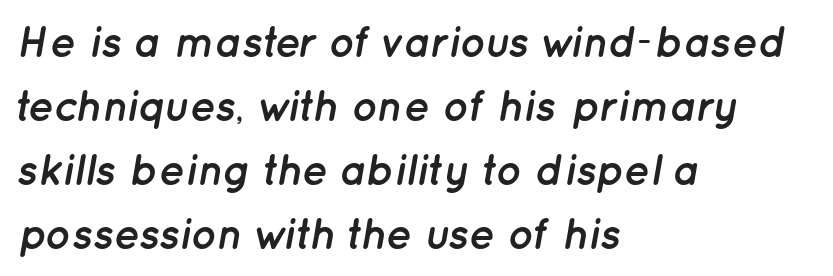
The rendering applies a slant to the glyphs. Compared with an ordinary text face, these strokes are far heavier — a full bold. Does extra space separate the letters? No, they use regular spacing. Horizontal alignment here is leftward, the default for most running prose.
